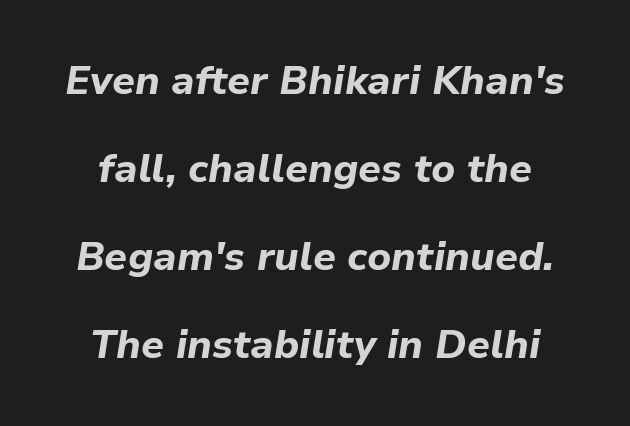
Characters are canted at an angle relative to the baseline's perpendicular. Heavy, bold letterforms. Quick note: interline space is abundant. The type is set solid horizontally, with unmodified tracking. The rendering uses natural spacing where letterforms have individual widths. The space directly below the letters is spotless.
